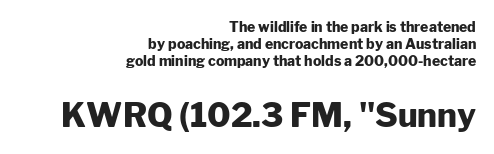
Looks like regular typesetting: each glyph gets only the width it needs. Rule under the text: the space is simply empty. Upright lettering throughout. You get the small type first, then a jump to larger type. The paragraph shown leans on its right margin. Typographically, this falls in the sans-serif category.
